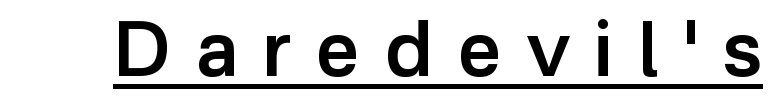
The image shows 76 px semibold sans-serif type, upright; set unusually wide letter spacing (+0.33 em), underlined; low stroke contrast and a medium x-height.
